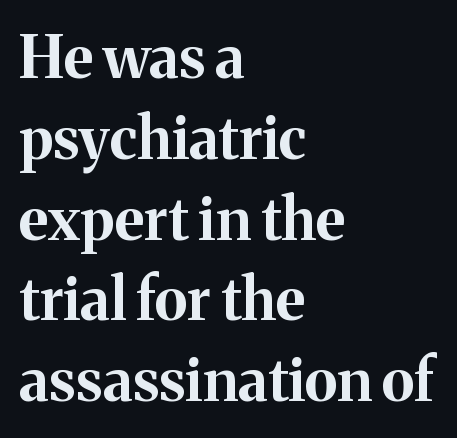
Q: Is the text bold? A: Yes.
Q: Is the text italic (slanted)? A: No, it is upright.
Q: Is the typeface a serif or a sans-serif typeface? A: Serif.
Q: Is the text underlined? A: No.
Q: How is the paragraph aligned? A: Left-aligned.
Q: Is the spacing between letters normal or unusually wide? A: Normal.
Q: Is the spacing between lines tight, normal or loose? A: Normal.
Q: Width (condensed, normal, or wide)? A: Normal.
Q: Stroke contrast? A: Medium.
Q: x-height? A: Medium.
Q: Monospaced? A: No.
